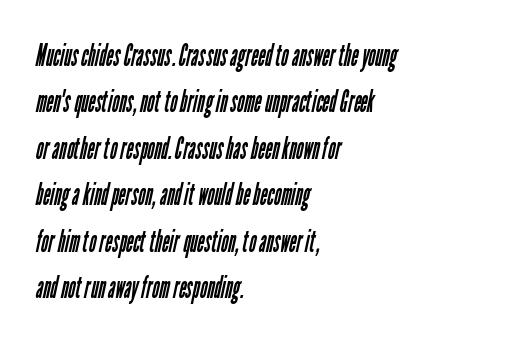
{"serif": "no", "bold": "no", "weight": "regular", "width": "condensed", "stroke_contrast": "low", "x_height": "medium", "monospaced": "no", "underline": "no", "align": "left", "line_spacing": "normal", "line_spacing_ratio": 1.5, "letter_spacing": "normal", "letter_spacing_em": 0.0, "glyph_px": 31}
